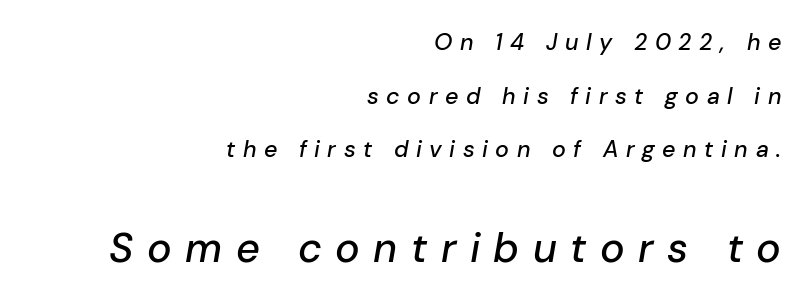
Italic? Definitely — the glyphs are oblique. The glyphs are unaccompanied by any horizontal stroke below them. Teacher's note: observe the even right margin — that is flush-right alignment. Honestly, the letter spacing is so wide it's the main thing you notice. Character size in the trailing block exceeds that of the leading block. The rendering uses a large line-height, opening up the rows.
